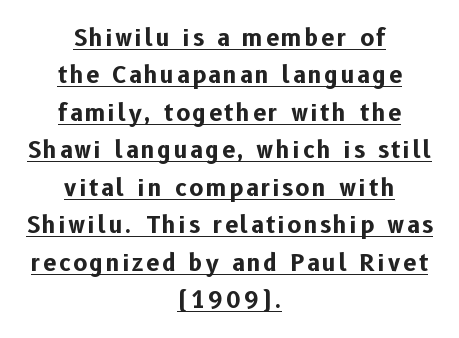
The image shows 23 px bold type, upright; set centered, normal line spacing (1.63x), underlined.
